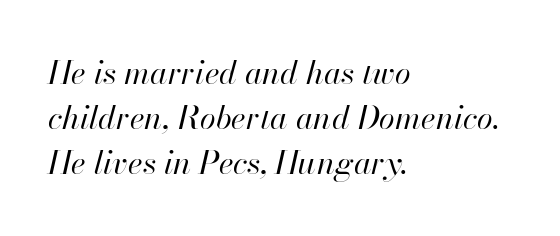
Q: Is the text bold? A: No.
Q: Is the text italic (slanted)? A: Yes, it leans right by about 13 degrees.
Q: Is the text underlined? A: No.
Q: How is the paragraph aligned? A: Left-aligned.
Q: Is the spacing between letters normal or unusually wide? A: Normal.
Q: Is the spacing between lines tight, normal or loose? A: Normal.
Q: Width (condensed, normal, or wide)? A: Normal.
Q: Stroke contrast? A: High.
Q: x-height? A: Small.
Q: Monospaced? A: No.
